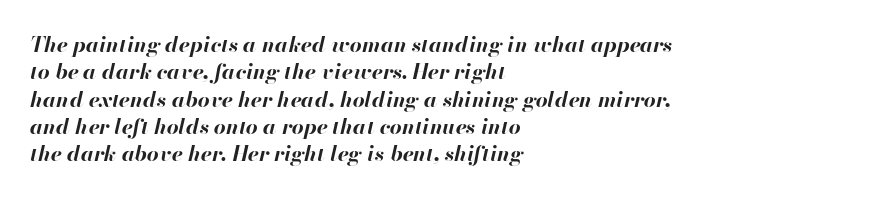
{"italic": "yes", "lean": "right", "slant_degrees": 13, "bold": "yes", "underline": "no", "align": "left", "line_spacing": "normal", "line_spacing_ratio": 1.3, "letter_spacing": "normal", "letter_spacing_em": 0.0, "glyph_px": 21}
